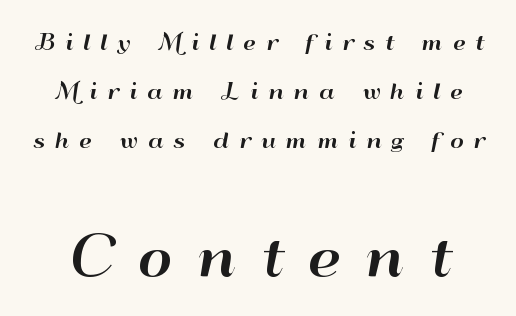
Type size steps up from the first block to the second. Is this a sans? Yes — the strokes have no serifs. Tracking value appears strongly positive — letters spread wide.
